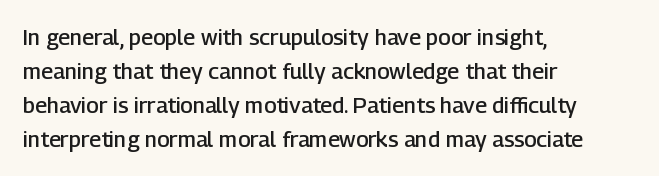
Students, note that the glyphs here touch the page at normal intervals. The line-height multiplier appears to be the usual default. Horizontal alignment here is leftward, the default for most running prose. Descenders are the only things crossing below the line. A bit beefed up — I'd call it semibold rather than bold. You can tell it's not italic because the verticals are truly vertical.
